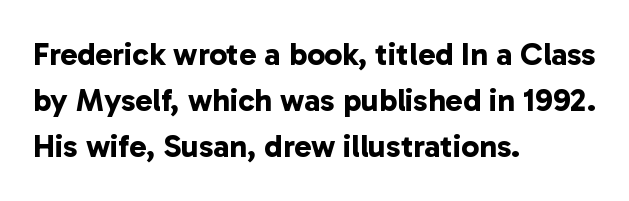
The image shows 32 px bold sans-serif type; set left-aligned, normal line spacing (1.44x), normal letter spacing, not underlined; low stroke contrast and a medium x-height.
